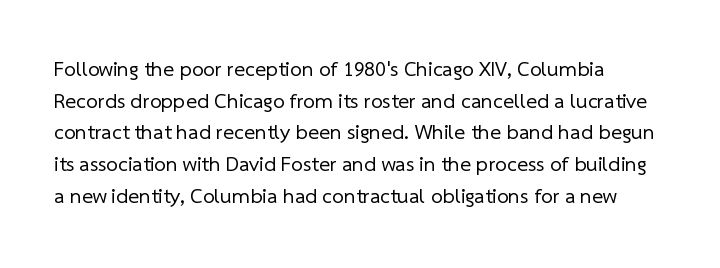
Is the stroke heavy? The answer is a plain regular-or-lighter. A bare baseline throughout the passage. The rows are spaced the way most documents space them. Leftover space on each line is placed entirely after the last word.
